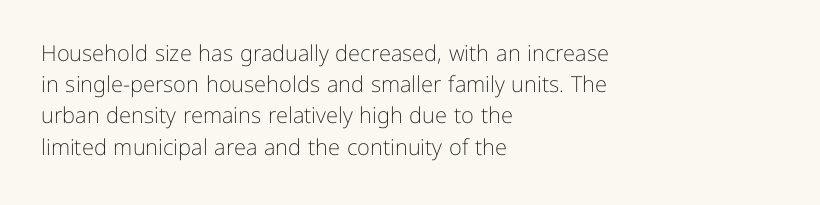
{"italic": "no", "bold": "no", "underline": "no", "align": "left", "line_spacing": "normal", "line_spacing_ratio": 1.42, "letter_spacing": "normal", "letter_spacing_em": 0.0, "glyph_px": 22}
